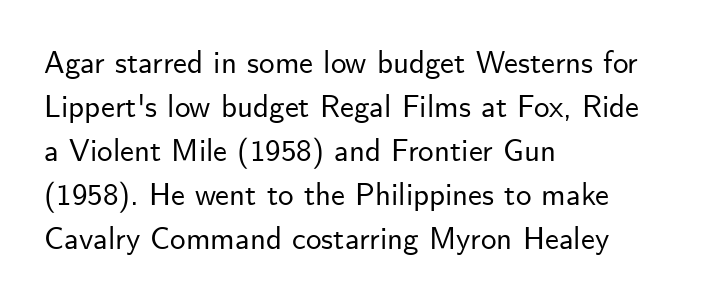
Q: Is the text italic (slanted)? A: No, it is upright.
Q: Is the typeface a serif or a sans-serif typeface? A: Sans-serif.
Q: Is the text underlined? A: No.
Q: How is the paragraph aligned? A: Left-aligned.
Q: Is the spacing between letters normal or unusually wide? A: Normal.
Q: Is the spacing between lines tight, normal or loose? A: Normal.
Q: Width (condensed, normal, or wide)? A: Normal.
Q: Stroke contrast? A: Low.
Q: x-height? A: Small.
Q: Monospaced? A: No.
